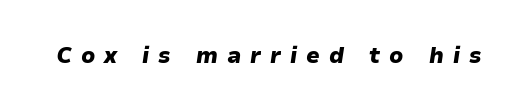
The image shows 22 px bold type, italic (leaning right); set unusually wide letter spacing (+0.41 em), not underlined.
